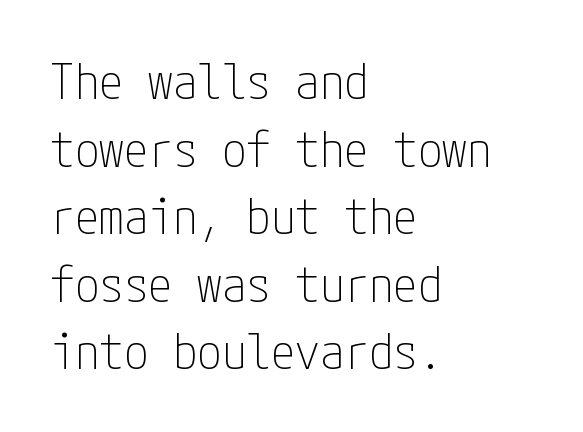
Q: Is the text bold? A: No.
Q: Is the text italic (slanted)? A: No, it is upright.
Q: Is the typeface a serif or a sans-serif typeface? A: Sans-serif.
Q: Is the text underlined? A: No.
Q: How is the paragraph aligned? A: Left-aligned.
Q: Is the spacing between letters normal or unusually wide? A: Normal.
Q: Is the spacing between lines tight, normal or loose? A: Normal.
Q: Width (condensed, normal, or wide)? A: Condensed.
Q: Stroke contrast? A: Low.
Q: x-height? A: Medium.
